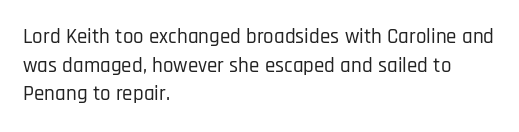
Q: Is the text italic (slanted)? A: No, it is upright.
Q: Is the text underlined? A: No.
Q: How is the paragraph aligned? A: Left-aligned.
Q: Is the spacing between letters normal or unusually wide? A: Normal.
Q: Is the spacing between lines tight, normal or loose? A: Normal.
